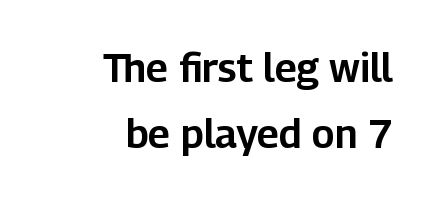
The block of text has a typical density, with ordinary space between rows. The type is set solid horizontally, with unmodified tracking. Here the designer chose a conventional face with non-uniform glyph widths. A sans-serif font was chosen for this passage.
